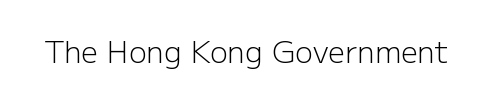
{"serif": "no", "italic": "no", "bold": "no", "weight": "light", "width": "normal", "stroke_contrast": "low", "x_height": "medium", "monospaced": "no", "underline": "no", "letter_spacing": "normal", "letter_spacing_em": 0.0, "glyph_px": 30}
